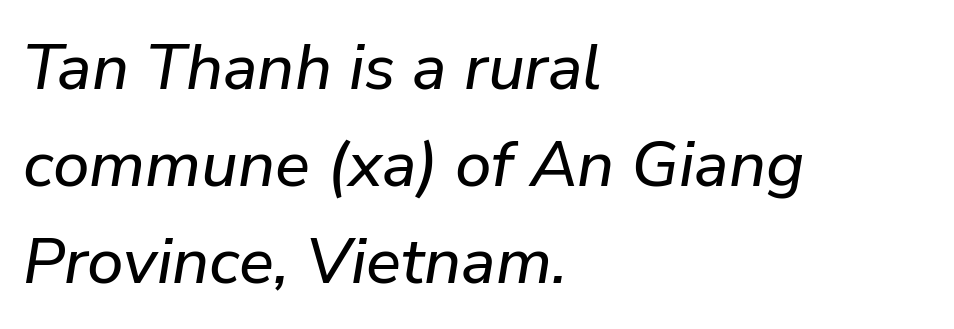
The image shows 65 px text type, italic (leaning right); set left-aligned, normal line spacing (1.49x), normal letter spacing, not underlined; low stroke contrast and a medium x-height.
